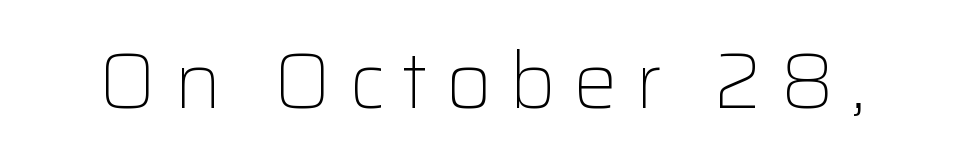
{"serif": "no", "italic": "no", "bold": "no", "weight": "light", "width": "normal", "stroke_contrast": "low", "x_height": "medium", "monospaced": "no", "underline": "no", "letter_spacing": "wide", "letter_spacing_em": 0.22, "glyph_px": 79}
